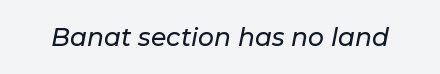
You can tell it's italic because the verticals aren't actually vertical. The specimen omits any rule beneath the text block's lines. Default kerning and tracking; the words read as compact shapes.
